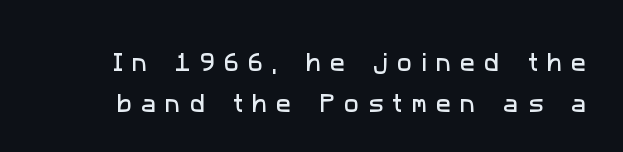
Q: Is the text underlined? A: No.
Q: Is the spacing between letters normal or unusually wide? A: Unusually wide.
Q: Is the spacing between lines tight, normal or loose? A: Loose.
